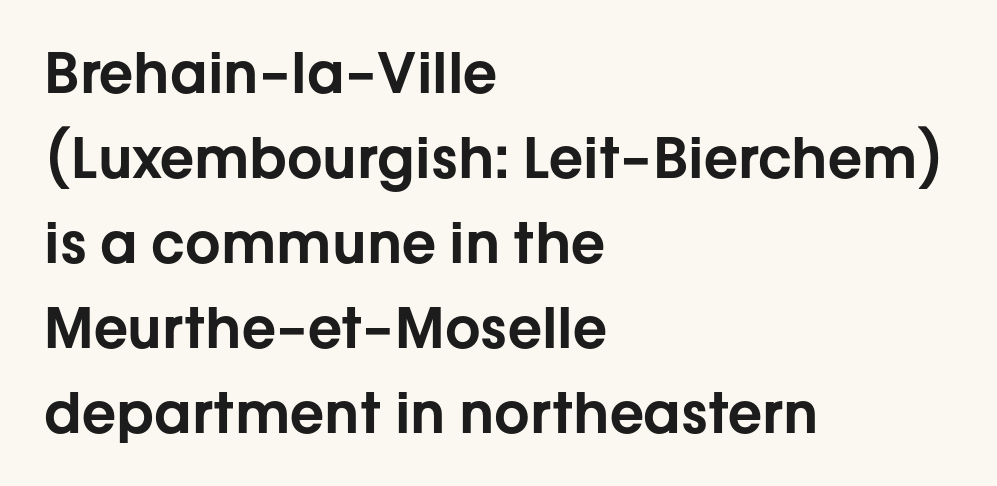
Nobody touched the tracking dial on this one. The font's upright variant was chosen for this text. Layout note: lines flush left. Each letter keeps its own natural width here, so spacing adapts to shape. Vertically, the passage feels balanced, rows spaced as you'd expect. Nothing sits at the stroke ends, so this counts as sans-serif.
